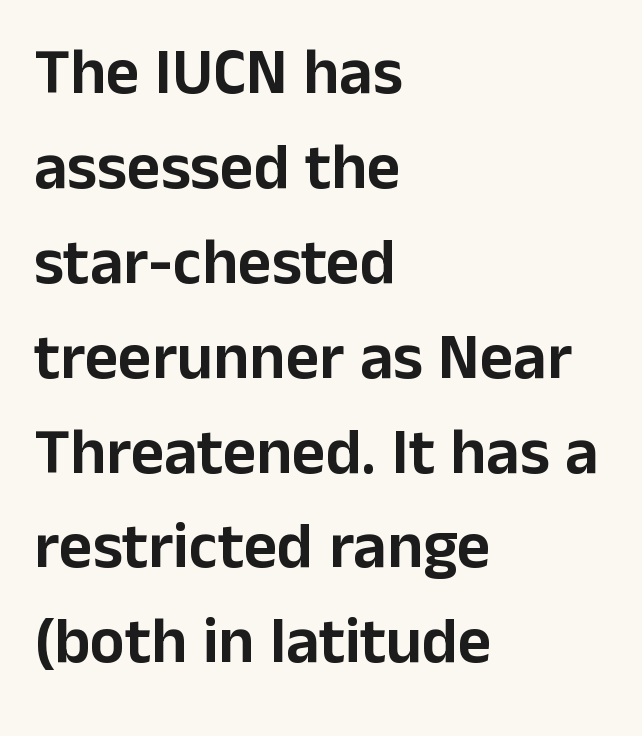
{"serif": "no", "italic": "no", "width": "normal", "stroke_contrast": "low", "x_height": "medium", "monospaced": "no", "underline": "no", "align": "left", "line_spacing": "normal", "line_spacing_ratio": 1.46, "letter_spacing": "normal", "letter_spacing_em": 0.0, "glyph_px": 65}
